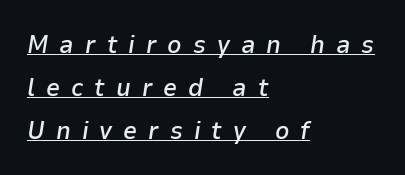
The image shows 25 px text type, italic (leaning right); set left-aligned, line spacing 1.72x, unusually wide letter spacing (+0.44 em), underlined.
